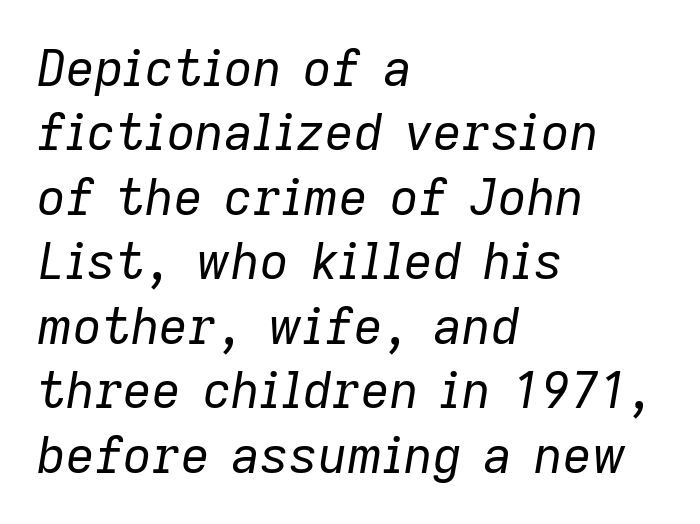
{"italic": "yes", "lean": "right", "slant_degrees": 9, "bold": "no", "weight": "regular", "width": "normal", "stroke_contrast": "low", "x_height": "medium", "monospaced": "no", "underline": "no", "align": "left", "line_spacing": "normal", "line_spacing_ratio": 1.29, "letter_spacing": "normal", "letter_spacing_em": 0.0, "glyph_px": 50}
